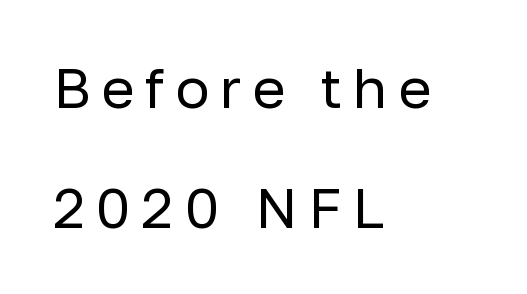
{"serif": "no", "italic": "no", "bold": "no", "weight": "regular", "width": "normal", "stroke_contrast": "low", "x_height": "medium", "monospaced": "no", "underline": "no", "align": "left", "line_spacing": "loose", "line_spacing_ratio": 2.14, "glyph_px": 56}
